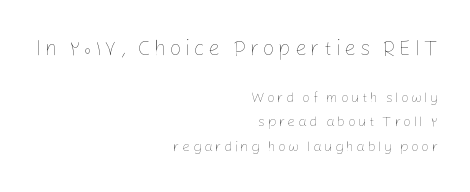
When letters stand straight like this, we call the style roman or upright. These two chunks differ in scale, with the top chunk taking the larger measure. Summary of weight: not heavy and not bold. Typeset ragged left — the right edge is the straight one. Only glyphs here, with clear space below each row.
